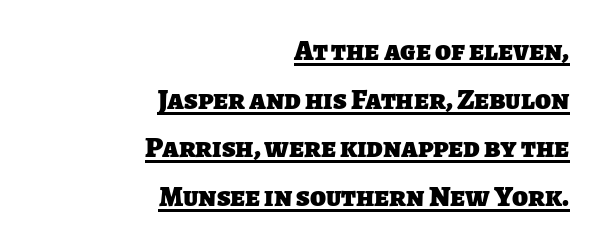
Its strokes are broad and dark, the hallmark of bold type. Character widths vary here, with narrow letters taking less room than wide ones. Every word sits above its own underline. The passage shown has conventional tracking throughout. Compared with typical paragraphs, the rows here are spaced about the same. This rendering employs a face without finishing strokes, i.e., a sans-serif.
